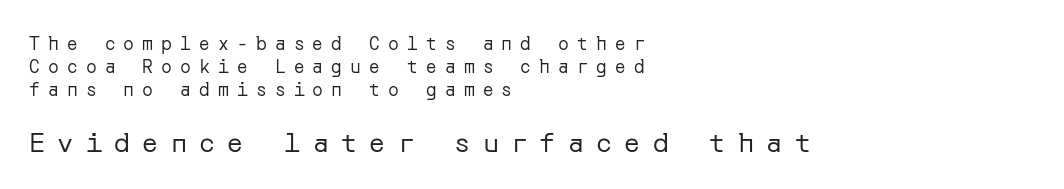
Q: Is the text bold? A: No.
Q: Is the text italic (slanted)? A: No, it is upright.
Q: Is the text underlined? A: No.
Q: How is the paragraph aligned? A: Left-aligned.
Q: Is the spacing between letters normal or unusually wide? A: Unusually wide.
Q: Is the spacing between lines tight, normal or loose? A: Normal.
Q: Which block of text is set in a larger size, the first (top) or the second (bottom)? A: The second (bottom) one.
